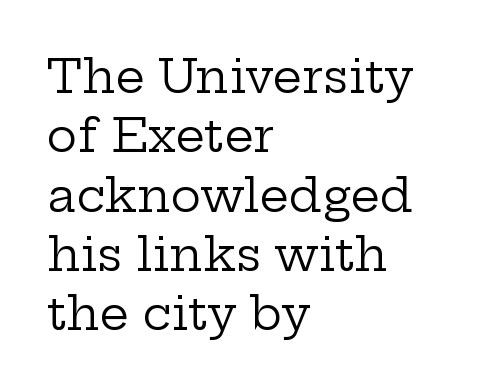
{"serif": "yes", "italic": "no", "bold": "no", "weight": "regular", "width": "wide", "stroke_contrast": "low", "x_height": "medium", "monospaced": "no", "underline": "no", "align": "left", "line_spacing": "normal", "line_spacing_ratio": 1.29, "letter_spacing": "normal", "letter_spacing_em": 0.0, "glyph_px": 46}
